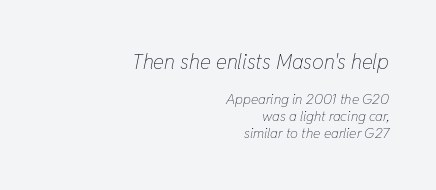
{"italic": "yes", "lean": "right", "slant_degrees": 11, "bold": "no", "underline": "no", "align": "right", "line_spacing_ratio": 1.2, "letter_spacing": "normal", "letter_spacing_em": 0.0, "larger_block": "first", "size_ratio": 1.5, "glyph_px": 21}
